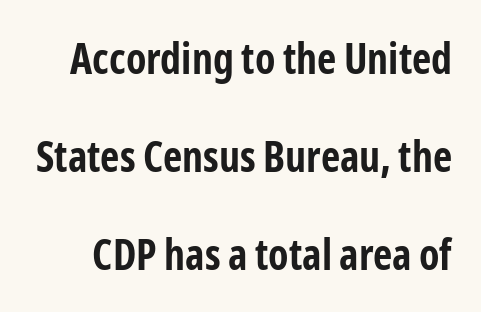
The image shows 42 px bold, condensed sans-serif type, upright; set loose line spacing (2.33x), normal letter spacing, not underlined; low stroke contrast and a medium x-height.
